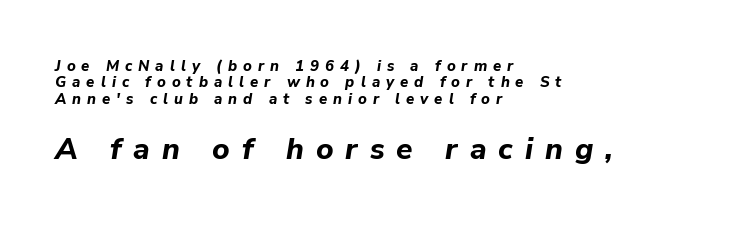
{"italic": "yes", "lean": "right", "slant_degrees": 9, "bold": "yes", "weight": "bold", "width": "normal", "stroke_contrast": "low", "x_height": "medium", "monospaced": "no", "underline": "no", "align": "left", "line_spacing": "tight", "line_spacing_ratio": 1.1, "letter_spacing": "wide", "letter_spacing_em": 0.4, "larger_block": "second", "size_ratio": 2.0, "glyph_px": 30}
